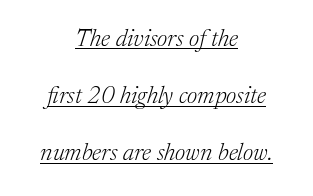
The image shows 24 px text type, italic (leaning right); set centered, loose line spacing (2.38x), normal letter spacing, underlined.
